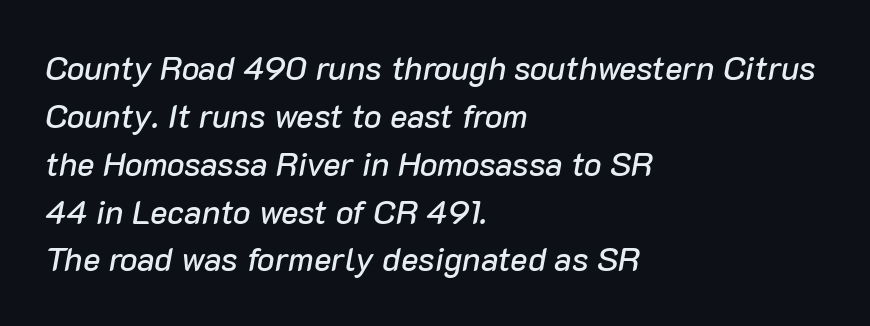
{"italic": "yes", "lean": "right", "slant_degrees": 10, "width": "normal", "stroke_contrast": "low", "x_height": "medium", "monospaced": "no", "underline": "no", "align": "left", "line_spacing": "normal", "line_spacing_ratio": 1.45, "letter_spacing": "normal", "letter_spacing_em": 0.0, "glyph_px": 33}
